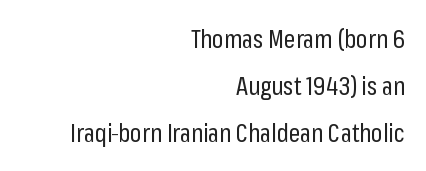
{"italic": "no", "bold": "no", "underline": "no", "align": "right", "line_spacing_ratio": 1.88, "letter_spacing": "normal", "letter_spacing_em": 0.0, "glyph_px": 25}
